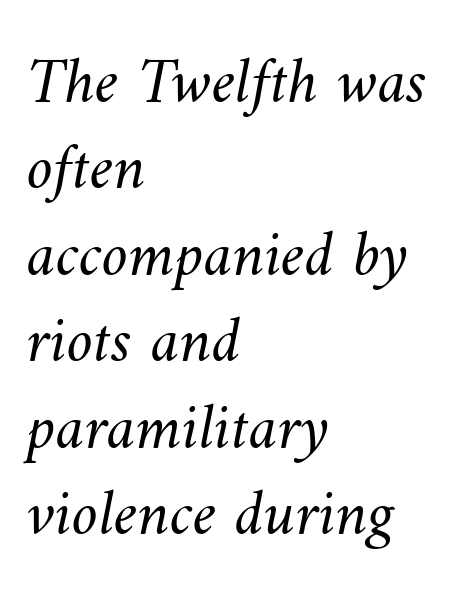
The space directly below the letters is spotless. Words appear dense and cohesive because spacing is normal. Heaviness? Minimal to ordinary, like unemphasized prose. A typesetter would call this proportional, since set widths differ per character.
